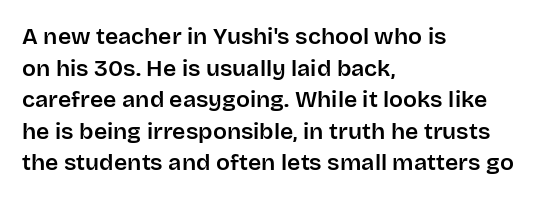
The image shows 23 px text type, upright; set left-aligned, normal line spacing (1.37x), normal letter spacing, not underlined.
